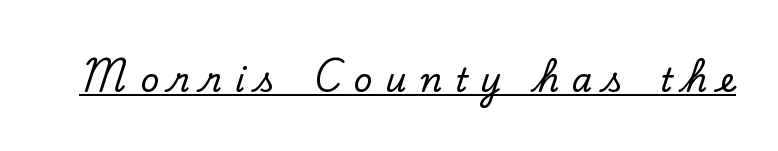
{"serif": "yes", "width": "normal", "stroke_contrast": "low", "x_height": "small", "monospaced": "no", "underline": "yes", "letter_spacing": "wide", "letter_spacing_em": 0.39, "glyph_px": 33}
